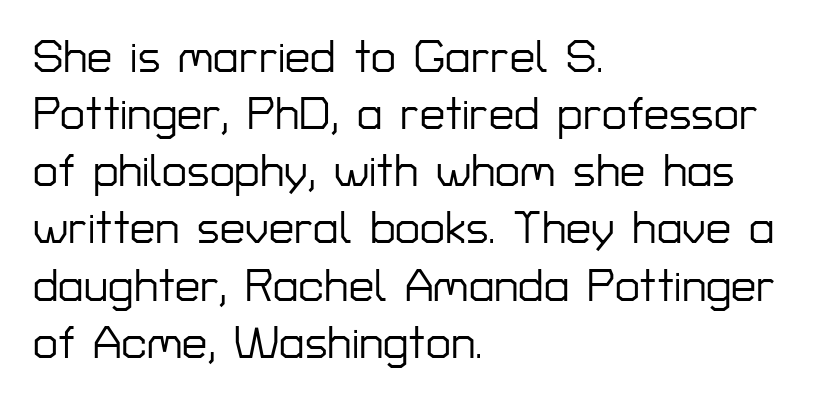
Q: Is the text italic (slanted)? A: No, it is upright.
Q: Is the typeface a serif or a sans-serif typeface? A: Sans-serif.
Q: Is the text underlined? A: No.
Q: How is the paragraph aligned? A: Left-aligned.
Q: Is the spacing between letters normal or unusually wide? A: Normal.
Q: Is the spacing between lines tight, normal or loose? A: Normal.
Q: Width (condensed, normal, or wide)? A: Normal.
Q: Stroke contrast? A: Low.
Q: x-height? A: Medium.
Q: Monospaced? A: No.
